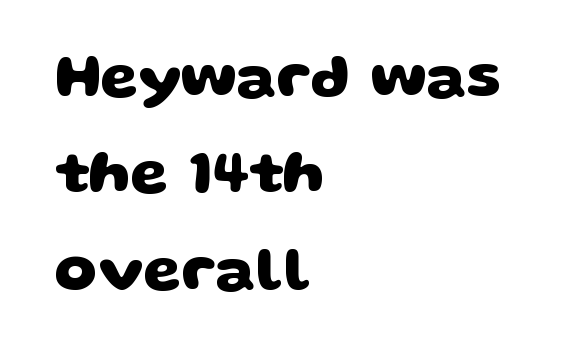
Serifs: no, the terminals of the letterforms are clean. The line-height multiplier appears to be the usual default. Character widths vary here, with narrow letters taking less room than wide ones. The letterforms sit shoulder to shoulder at normal distance. Heft: maximum for text — a bold.
